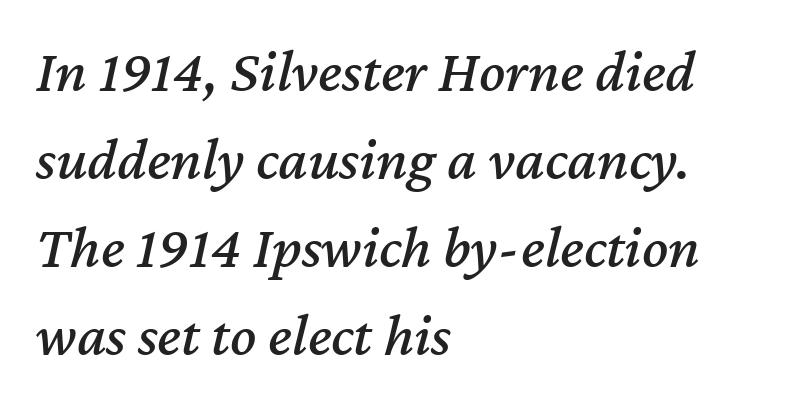
Italic: yes, the glyphs are oblique. The specimen omits any rule beneath the text block's lines. Do the characters align in a grid? No, the font is proportional. Tracking here is standard; glyphs follow each other at the usual distance.
